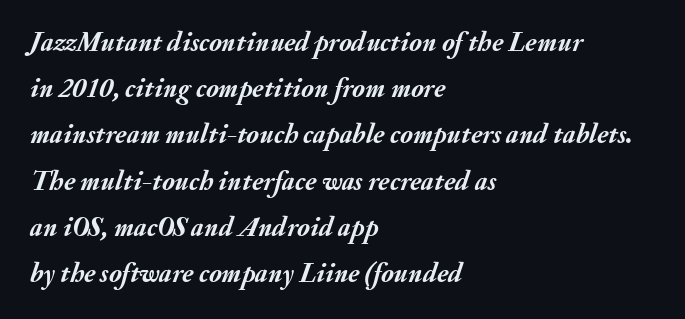
Q: Is the text bold? A: Yes.
Q: Is the text italic (slanted)? A: Yes, it leans right by about 20 degrees.
Q: Is the text underlined? A: No.
Q: How is the paragraph aligned? A: Left-aligned.
Q: Is the spacing between letters normal or unusually wide? A: Normal.
